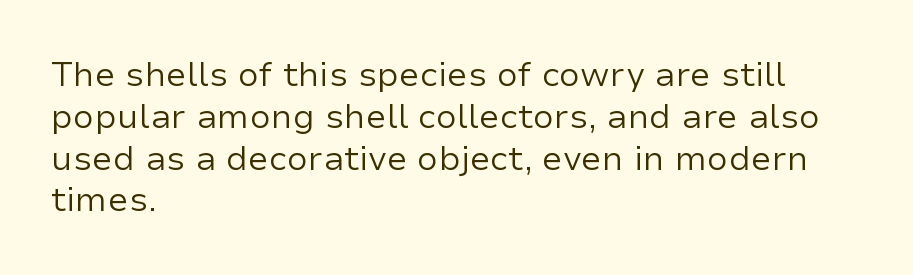
The letters advance in unequal steps, a hallmark of proportional type. Every row of glyphs begins at an identical x-position on the left. Beneath every word, the page is bare. The type sits square on the baseline with zero lean. The font sits on the lighter half of the weight spectrum, regular included. Nope, no serifs anywhere on these letters.
